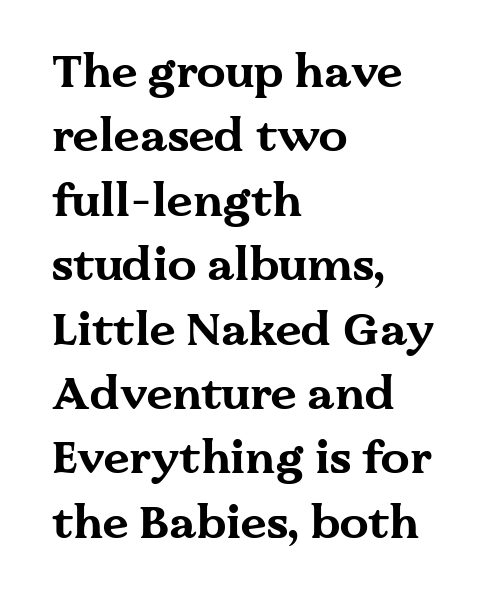
In terms of letterspacing, this is plain default setting. The letters advance in unequal steps, a hallmark of proportional type. Check the space under the baseline: it is left empty. To sum up the face: it has serifs. Each new line begins a customary step beneath the previous one.
